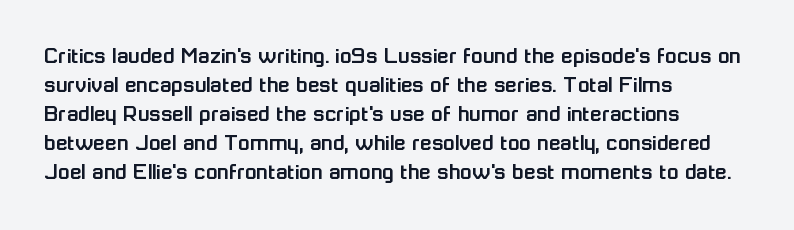
{"italic": "no", "underline": "no", "align": "left", "line_spacing_ratio": 1.21, "letter_spacing": "normal", "letter_spacing_em": 0.0, "glyph_px": 24}
